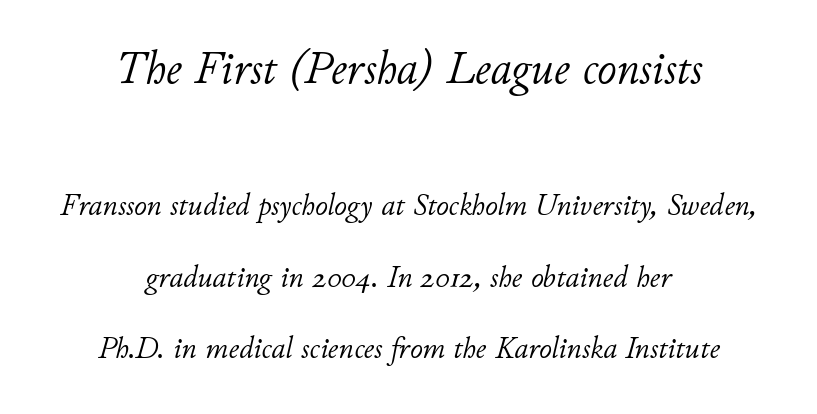
The image shows 47 px light type, italic (leaning right); set centered, loose line spacing (2.31x), normal letter spacing, not underlined; the first (top) block is 1.52x larger; low stroke contrast and a small x-height.
